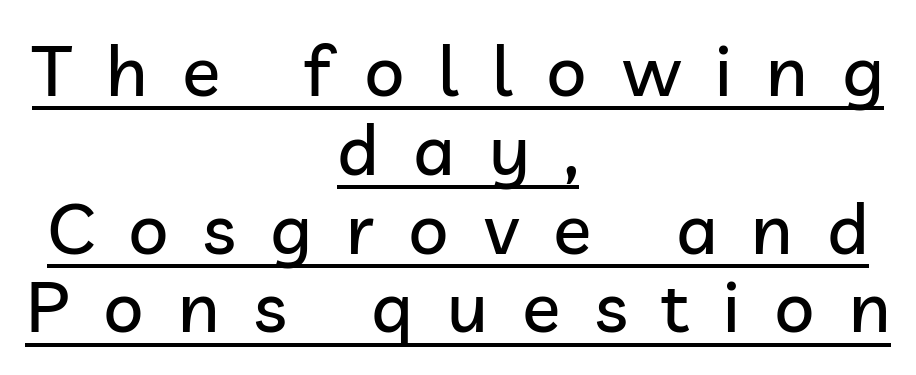
Q: Is the text italic (slanted)? A: No, it is upright.
Q: Is the typeface a serif or a sans-serif typeface? A: Sans-serif.
Q: Is the text underlined? A: Yes.
Q: How is the paragraph aligned? A: Centered.
Q: Is the spacing between letters normal or unusually wide? A: Unusually wide.
Q: Is the spacing between lines tight, normal or loose? A: Tight.
Q: Width (condensed, normal, or wide)? A: Normal.
Q: Stroke contrast? A: Low.
Q: x-height? A: Medium.
Q: Monospaced? A: No.
